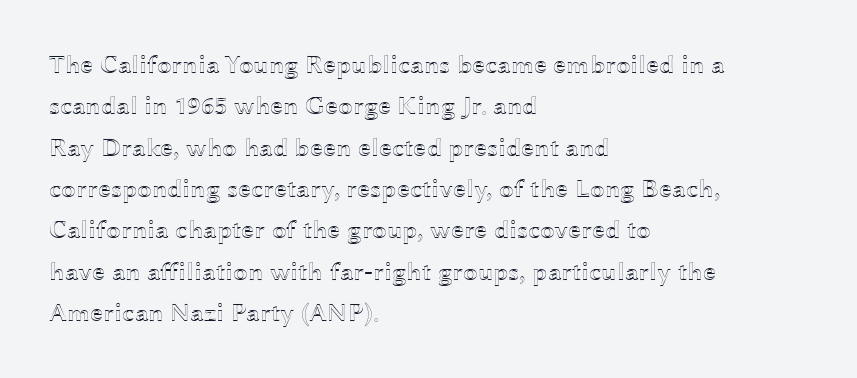
{"italic": "no", "underline": "no", "align": "left", "line_spacing": "normal", "line_spacing_ratio": 1.59, "letter_spacing": "normal", "letter_spacing_em": 0.0, "glyph_px": 26}
